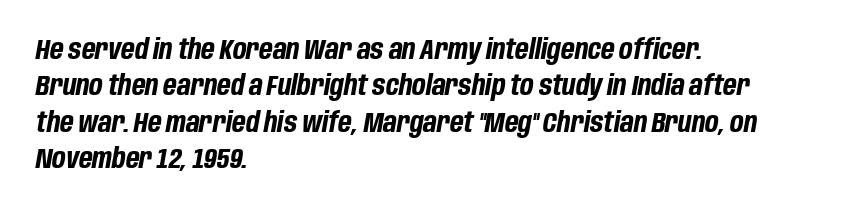
The image shows 28 px bold, condensed type, italic (leaning right); set left-aligned, normal line spacing (1.3x), normal letter spacing, not underlined; low stroke contrast and a large x-height.
